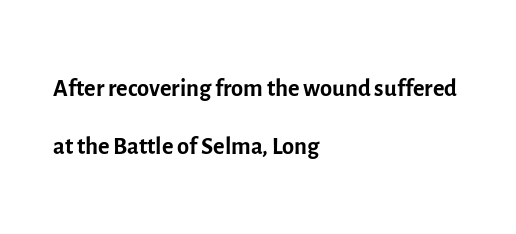
The image shows 35 px regular-weight sans-serif type, upright; set left-aligned, normal line spacing (1.65x), normal letter spacing, not underlined; a medium x-height.
